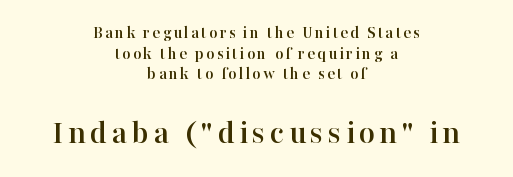
{"serif": "yes", "italic": "no", "width": "normal", "stroke_contrast": "high", "x_height": "medium", "monospaced": "no", "underline": "no", "align": "center", "line_spacing": "tight", "line_spacing_ratio": 1.14, "larger_block": "second", "size_ratio": 1.94, "glyph_px": 35}
